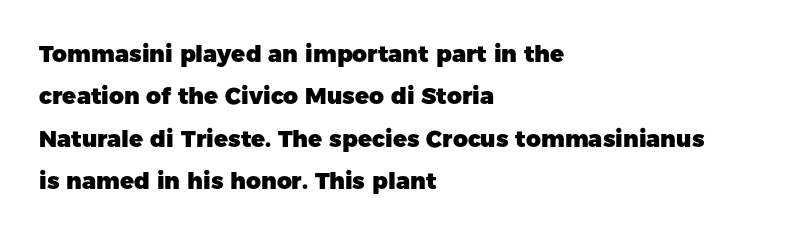
{"italic": "no", "bold": "yes", "underline": "no", "align": "left", "line_spacing_ratio": 1.84, "letter_spacing": "normal", "letter_spacing_em": 0.0, "glyph_px": 23}
